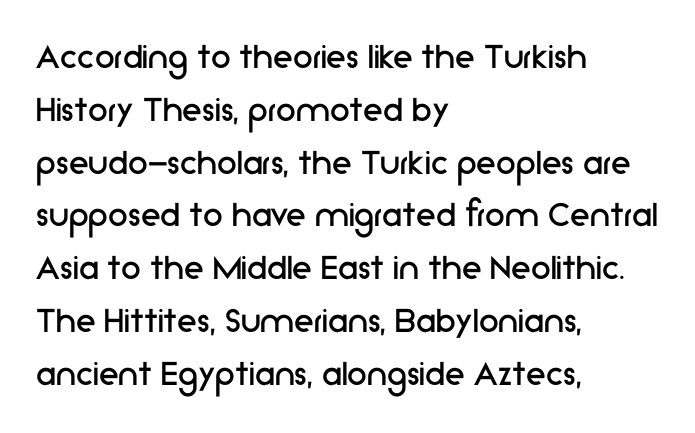
{"serif": "no", "italic": "no", "bold": "no", "weight": "regular", "width": "normal", "stroke_contrast": "low", "x_height": "medium", "monospaced": "no", "underline": "no", "align": "left", "line_spacing": "normal", "line_spacing_ratio": 1.32, "letter_spacing": "normal", "letter_spacing_em": 0.0, "glyph_px": 40}
